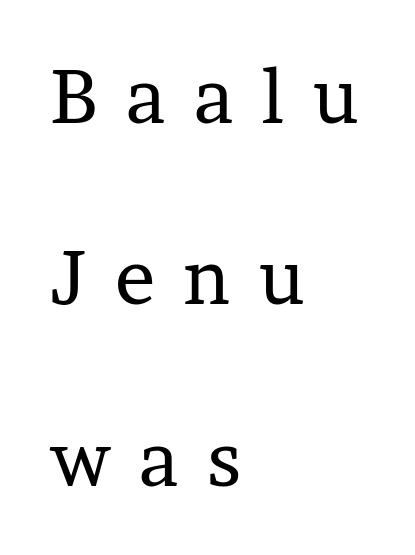
{"serif": "yes", "italic": "no", "bold": "no", "weight": "regular", "width": "normal", "stroke_contrast": "low", "x_height": "medium", "monospaced": "no", "underline": "no", "align": "left", "line_spacing": "loose", "line_spacing_ratio": 2.42, "letter_spacing": "wide", "letter_spacing_em": 0.38, "glyph_px": 75}
